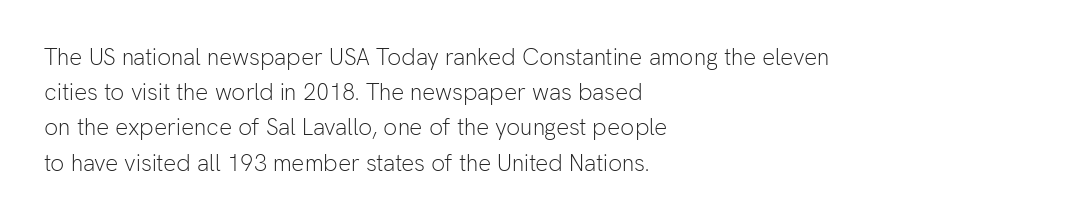
{"italic": "no", "bold": "no", "underline": "no", "align": "left", "line_spacing": "normal", "line_spacing_ratio": 1.53, "letter_spacing": "normal", "letter_spacing_em": 0.0, "glyph_px": 23}
